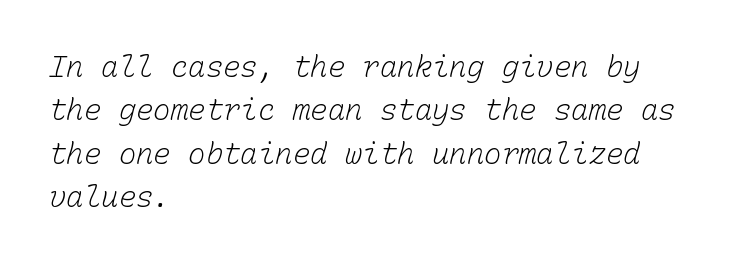
{"bold": "no", "weight": "light", "width": "normal", "stroke_contrast": "low", "x_height": "medium", "monospaced": "yes", "underline": "no", "align": "left", "line_spacing": "normal", "line_spacing_ratio": 1.5, "letter_spacing": "normal", "letter_spacing_em": 0.0, "glyph_px": 29}
